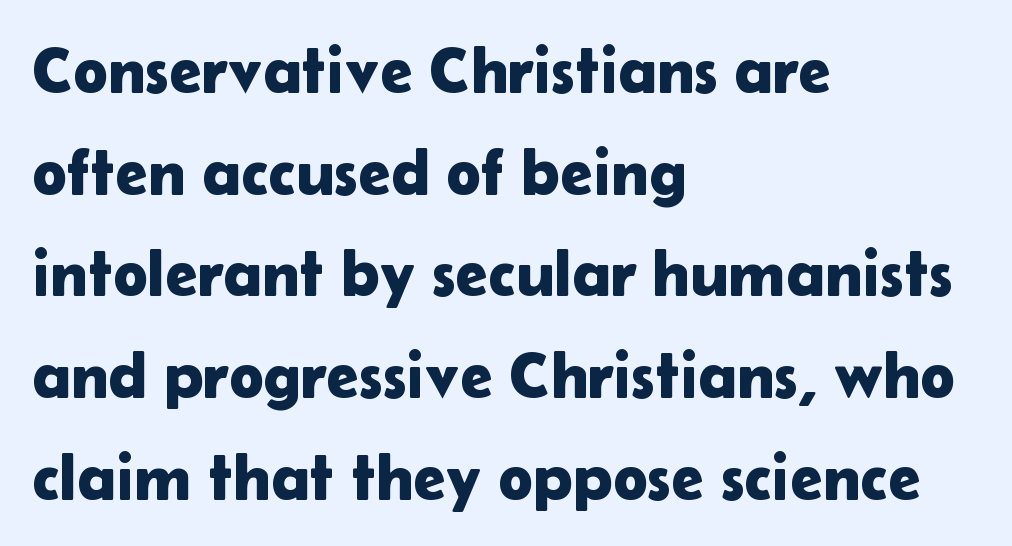
The image shows 66 px sans-serif type, upright; set left-aligned, normal line spacing (1.54x), normal letter spacing, not underlined; low stroke contrast and a medium x-height.
